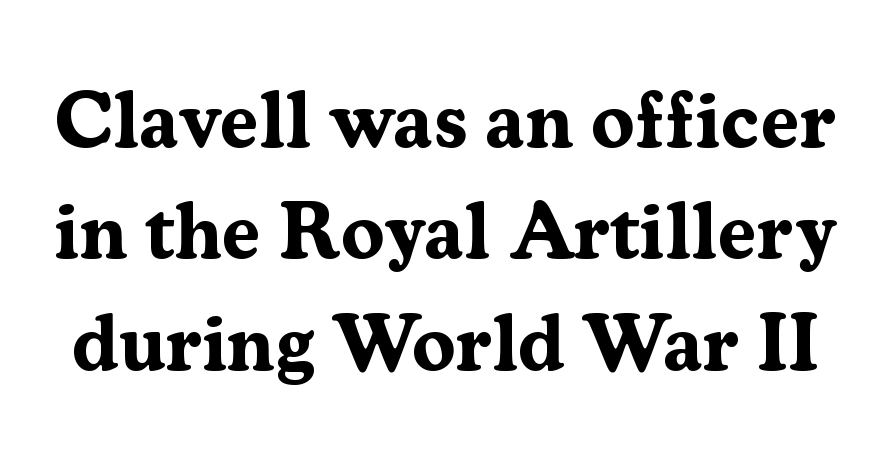
Q: Is the text bold? A: Yes.
Q: Is the text italic (slanted)? A: No, it is upright.
Q: Is the typeface a serif or a sans-serif typeface? A: Serif.
Q: Is the text underlined? A: No.
Q: Is the spacing between letters normal or unusually wide? A: Normal.
Q: Is the spacing between lines tight, normal or loose? A: Normal.
Q: Width (condensed, normal, or wide)? A: Normal.
Q: Stroke contrast? A: Medium.
Q: x-height? A: Medium.
Q: Monospaced? A: No.
